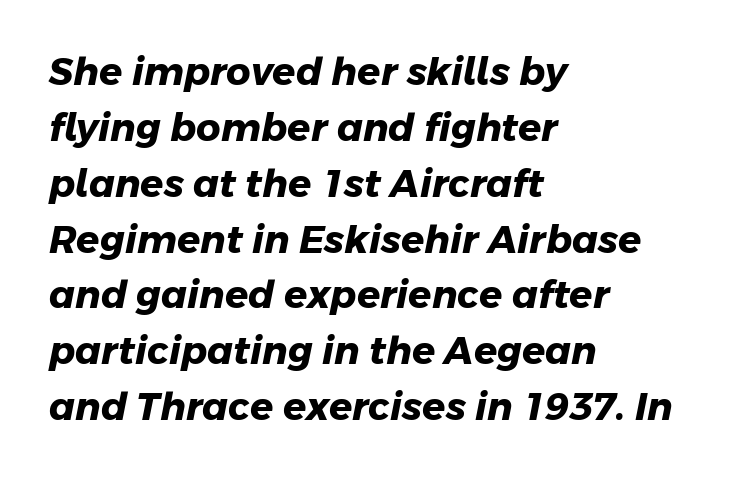
Q: Is the text bold? A: Yes.
Q: Is the typeface a serif or a sans-serif typeface? A: Sans-serif.
Q: Is the text underlined? A: No.
Q: How is the paragraph aligned? A: Left-aligned.
Q: Is the spacing between letters normal or unusually wide? A: Normal.
Q: Is the spacing between lines tight, normal or loose? A: Normal.
Q: Width (condensed, normal, or wide)? A: Normal.
Q: Stroke contrast? A: Low.
Q: x-height? A: Medium.
Q: Monospaced? A: No.
